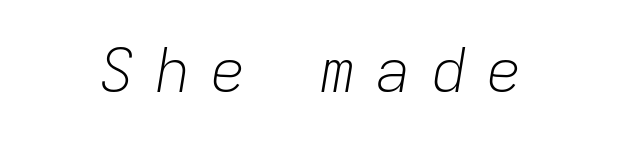
The image shows 60 px light type, italic (leaning right), monospaced; set unusually wide letter spacing (+0.32 em), not underlined; low stroke contrast and a medium x-height.
